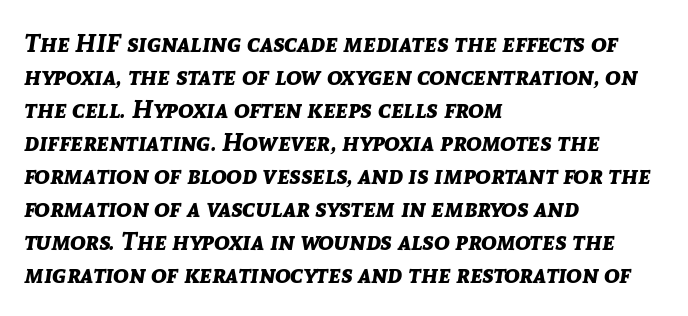
Q: Is the text bold? A: Yes.
Q: Is the text italic (slanted)? A: Yes, it leans right by about 8 degrees.
Q: Is the text underlined? A: No.
Q: How is the paragraph aligned? A: Left-aligned.
Q: Is the spacing between letters normal or unusually wide? A: Normal.
Q: Is the spacing between lines tight, normal or loose? A: Normal.
